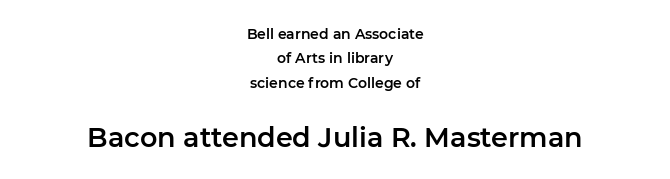
{"italic": "no", "underline": "no", "align": "center", "line_spacing_ratio": 1.74, "letter_spacing": "normal", "letter_spacing_em": 0.0, "larger_block": "second", "size_ratio": 1.93, "glyph_px": 27}
